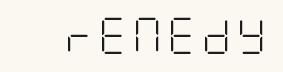
{"serif": "no", "italic": "no", "bold": "no", "weight": "light", "width": "condensed", "stroke_contrast": "low", "x_height": "large", "underline": "no", "glyph_px": 36}
